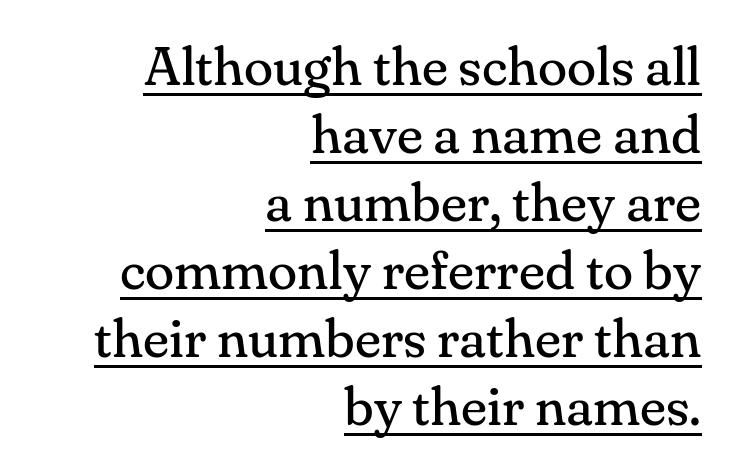
Q: Is the text bold? A: No.
Q: Is the text italic (slanted)? A: No, it is upright.
Q: Is the typeface a serif or a sans-serif typeface? A: Serif.
Q: Is the text underlined? A: Yes.
Q: How is the paragraph aligned? A: Right-aligned.
Q: Is the spacing between letters normal or unusually wide? A: Normal.
Q: Is the spacing between lines tight, normal or loose? A: Normal.
Q: Width (condensed, normal, or wide)? A: Normal.
Q: Stroke contrast? A: Medium.
Q: x-height? A: Small.
Q: Monospaced? A: No.
